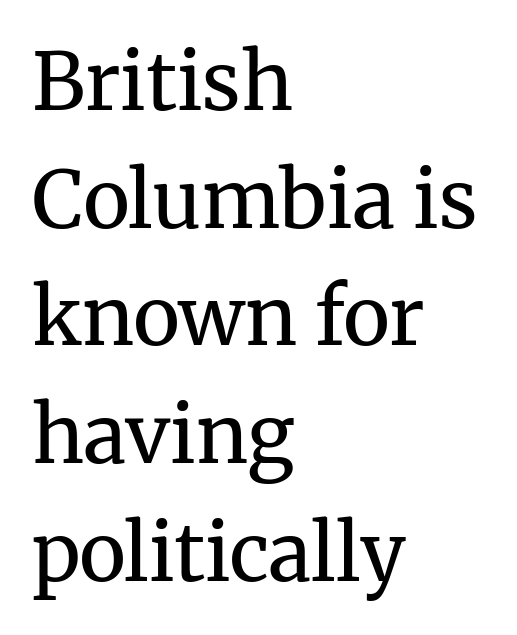
Q: Is the text bold? A: No.
Q: Is the text italic (slanted)? A: No, it is upright.
Q: Is the typeface a serif or a sans-serif typeface? A: Serif.
Q: Is the text underlined? A: No.
Q: How is the paragraph aligned? A: Left-aligned.
Q: Is the spacing between letters normal or unusually wide? A: Normal.
Q: Is the spacing between lines tight, normal or loose? A: Normal.
Q: Width (condensed, normal, or wide)? A: Normal.
Q: Stroke contrast? A: Medium.
Q: x-height? A: Medium.
Q: Monospaced? A: No.
